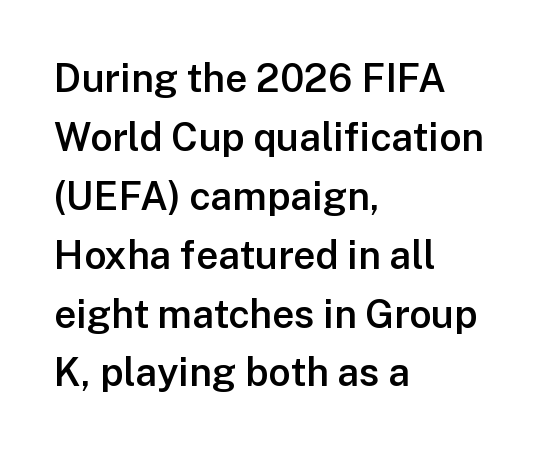
Anything drawn beneath the words? Only blank space. The block of text has a typical density, with ordinary space between rows. Think of a printed novel: that variable character pitch is what you see here. Stroke thickness is moderately raised; the sample reads as semibold.
